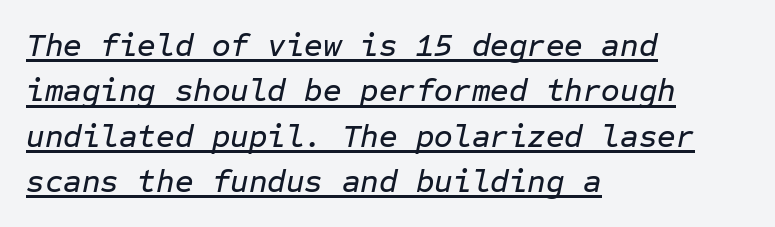
The image shows 32 px text type, italic (leaning right), monospaced; set left-aligned, normal line spacing (1.42x), normal letter spacing, underlined; low stroke contrast and a medium x-height.
